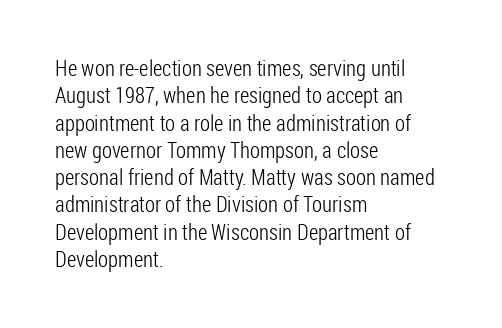
{"italic": "no", "bold": "no", "underline": "no", "align": "left", "line_spacing_ratio": 1.24, "letter_spacing": "normal", "letter_spacing_em": 0.0, "glyph_px": 22}
